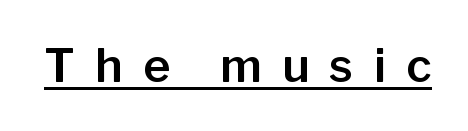
Notice how a bar underscores the lettering throughout. Each letter keeps its own natural width here, so spacing adapts to shape. Does the lettering tilt? It doesn't — this is upright. The gaps between neighbouring characters are conspicuously large. Nope, no serifs anywhere on these letters.
